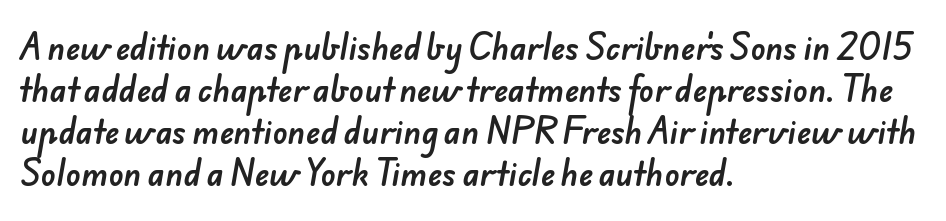
Q: Is the typeface a serif or a sans-serif typeface? A: Sans-serif.
Q: Is the text underlined? A: No.
Q: How is the paragraph aligned? A: Left-aligned.
Q: Is the spacing between letters normal or unusually wide? A: Normal.
Q: Is the spacing between lines tight, normal or loose? A: Normal.
Q: Width (condensed, normal, or wide)? A: Normal.
Q: Stroke contrast? A: Low.
Q: x-height? A: Small.
Q: Monospaced? A: No.
